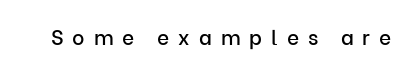
{"italic": "no", "underline": "no", "letter_spacing": "wide", "letter_spacing_em": 0.42, "glyph_px": 21}
